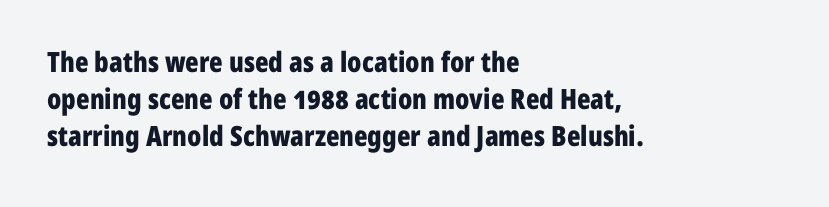
The image shows 28 px bold, condensed sans-serif type, upright; set left-aligned, normal line spacing (1.32x), normal letter spacing, not underlined; low stroke contrast and a medium x-height.
